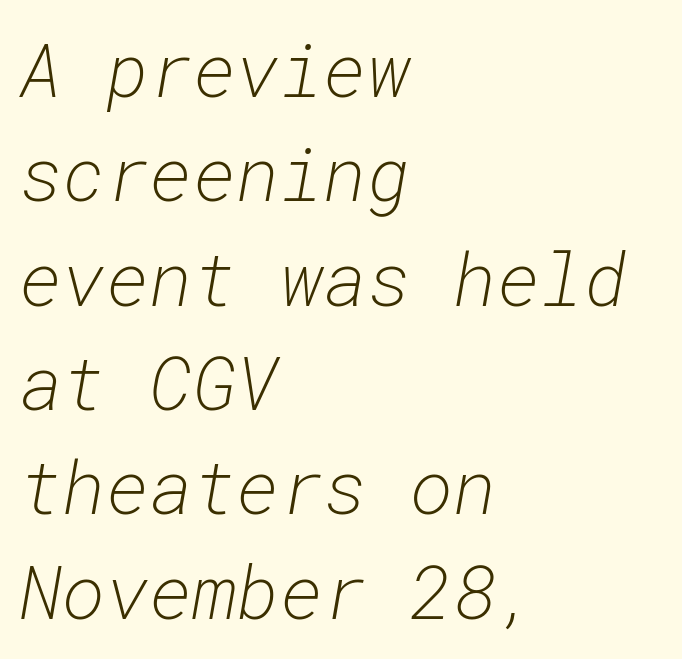
Each row of text sits above clean, open space. Bold? No — there's no thickening of the strokes. The type is set solid horizontally, with unmodified tracking. Does the leading feel generous? No, just average.
